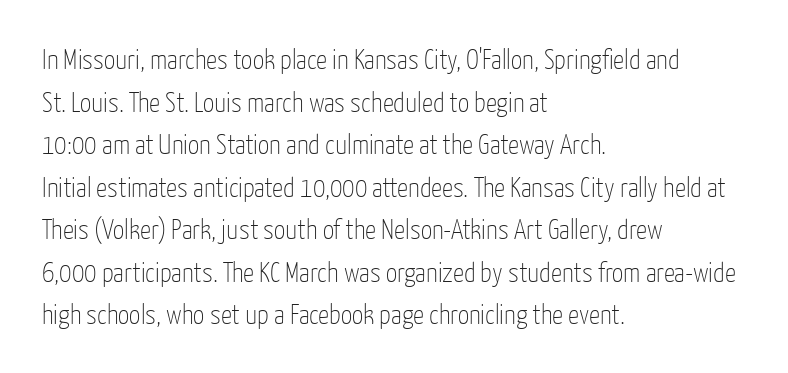
Quick note: not italic, upright. Unbolded letterforms with no extra heft. Rule under the text: the space is simply empty. Each letter's strokes conclude bluntly, with no projecting serifs. One-word summary of the alignment: left. Honestly, the letter spacing is just normal — you wouldn't notice it.
